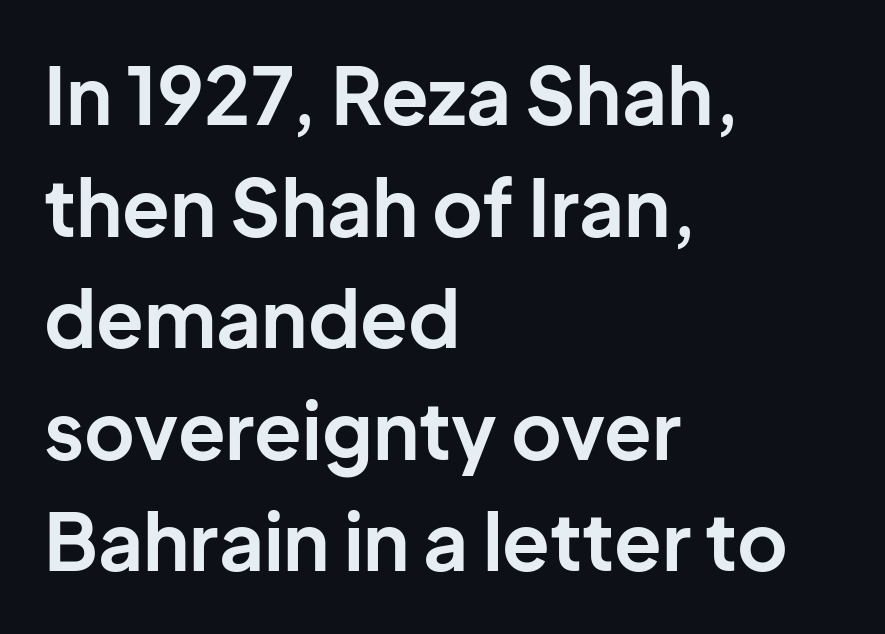
Q: Is the text bold? A: Yes.
Q: Is the text italic (slanted)? A: No, it is upright.
Q: Is the typeface a serif or a sans-serif typeface? A: Sans-serif.
Q: Is the text underlined? A: No.
Q: How is the paragraph aligned? A: Left-aligned.
Q: Is the spacing between letters normal or unusually wide? A: Normal.
Q: Is the spacing between lines tight, normal or loose? A: Normal.
Q: Width (condensed, normal, or wide)? A: Normal.
Q: Stroke contrast? A: Low.
Q: x-height? A: Medium.
Q: Monospaced? A: No.
